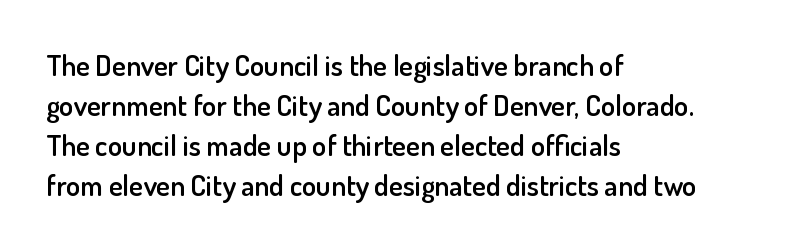
A fair bit of extra ink — the face is semibold, not bold. Vertical spacing — default. The letterforms sit shoulder to shoulder at normal distance. The rag falls on the right side of this text block.
